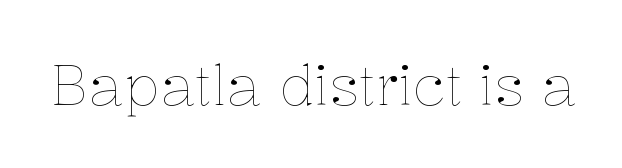
The face looks like a standard text weight, possibly lighter. Rendered with straight, roman letterforms. Quick note: underline off. You could not count columns in this text — the font is proportionally spaced. Is the letter spacing exaggerated? No — it looks like the ordinary default.
